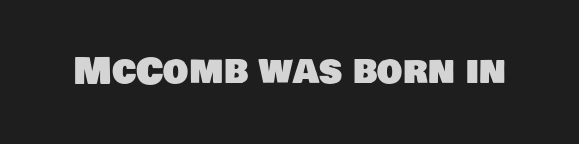
Q: Is the typeface a serif or a sans-serif typeface? A: Sans-serif.
Q: Is the text underlined? A: No.
Q: Is the spacing between letters normal or unusually wide? A: Normal.
Q: Width (condensed, normal, or wide)? A: Normal.
Q: Stroke contrast? A: Low.
Q: x-height? A: Large.
Q: Monospaced? A: No.
